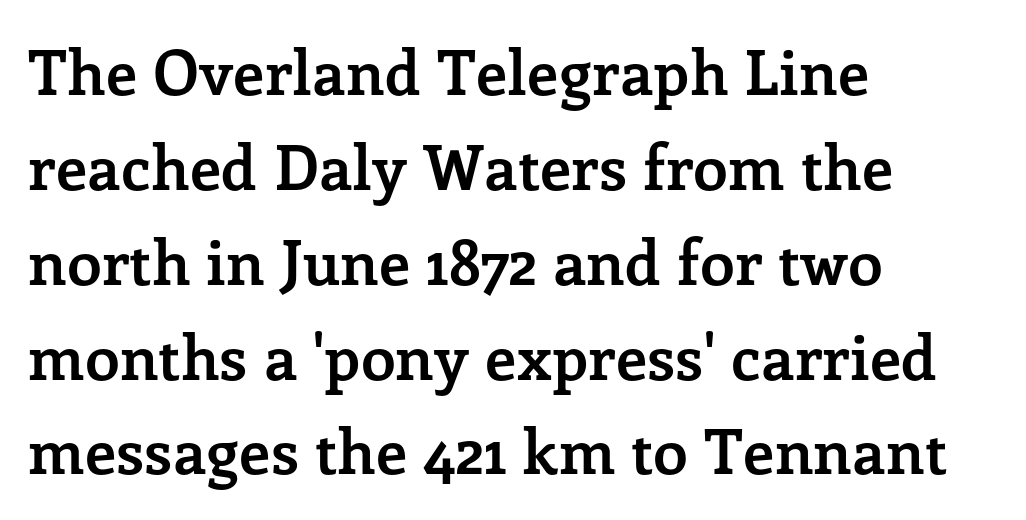
Q: Is the text bold? A: Yes.
Q: Is the text italic (slanted)? A: No, it is upright.
Q: Is the typeface a serif or a sans-serif typeface? A: Serif.
Q: Is the text underlined? A: No.
Q: How is the paragraph aligned? A: Left-aligned.
Q: Is the spacing between letters normal or unusually wide? A: Normal.
Q: Is the spacing between lines tight, normal or loose? A: Normal.
Q: Width (condensed, normal, or wide)? A: Normal.
Q: Stroke contrast? A: Low.
Q: x-height? A: Medium.
Q: Monospaced? A: No.
